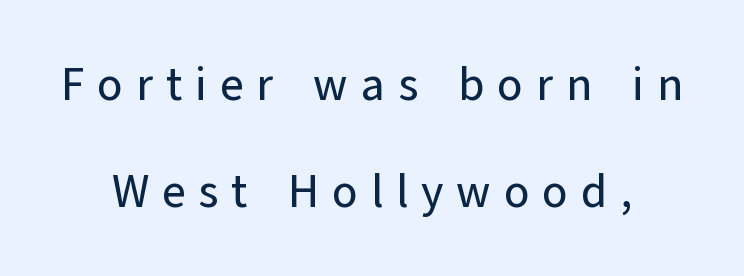
{"serif": "no", "italic": "no", "width": "normal", "stroke_contrast": "low", "x_height": "medium", "monospaced": "no", "underline": "no", "line_spacing": "loose", "line_spacing_ratio": 2.32, "letter_spacing": "wide", "letter_spacing_em": 0.28, "glyph_px": 46}
